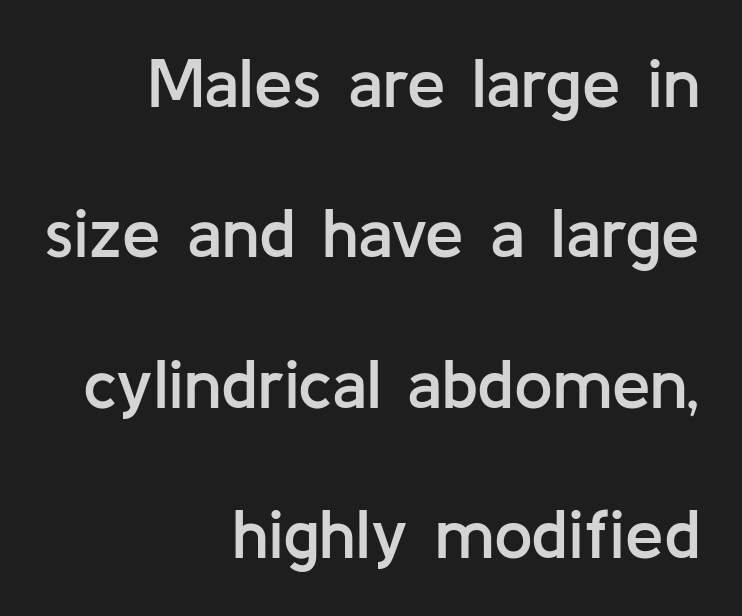
Q: Is the text bold? A: Semi-bold.
Q: Is the text italic (slanted)? A: No, it is upright.
Q: Is the typeface a serif or a sans-serif typeface? A: Sans-serif.
Q: Is the text underlined? A: No.
Q: How is the paragraph aligned? A: Right-aligned.
Q: Is the spacing between letters normal or unusually wide? A: Normal.
Q: Is the spacing between lines tight, normal or loose? A: Loose.
Q: Width (condensed, normal, or wide)? A: Normal.
Q: Stroke contrast? A: Low.
Q: x-height? A: Medium.
Q: Monospaced? A: No.
